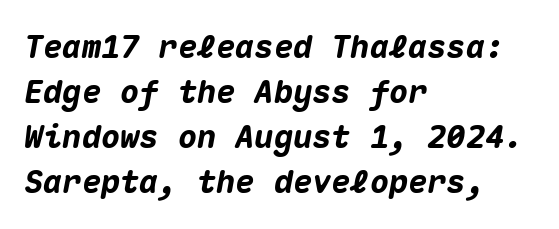
{"italic": "yes", "lean": "right", "slant_degrees": 10, "bold": "yes", "weight": "heavy", "width": "normal", "stroke_contrast": "medium", "x_height": "medium", "monospaced": "yes", "underline": "no", "align": "left", "line_spacing": "normal", "line_spacing_ratio": 1.41, "letter_spacing": "normal", "letter_spacing_em": 0.0, "glyph_px": 32}
